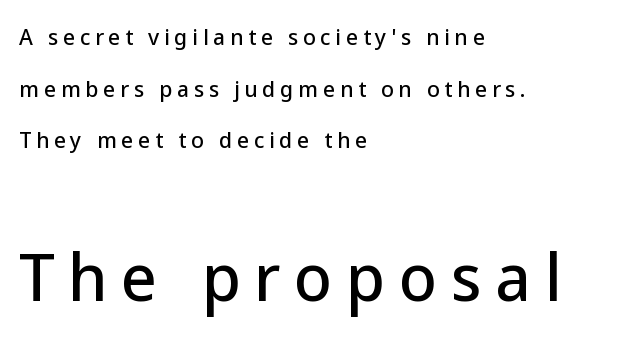
Does the leading feel generous? Absolutely, it's lavish. Is there any slant? The stems are plumb. Think of a printed novel: that variable character pitch is what you see here. The designer went with a sans here, leaving each stem footless.
